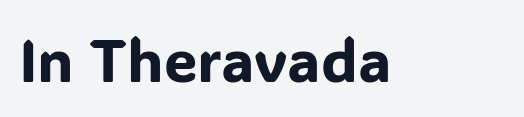
The tracking reads as untouched default to a designer's eye. What kind of face is this? One without serifs — a sans. In terms of posture, this sample is upright. Rule under the text: the space is simply empty. You could not count columns in this text — the font is proportionally spaced.
